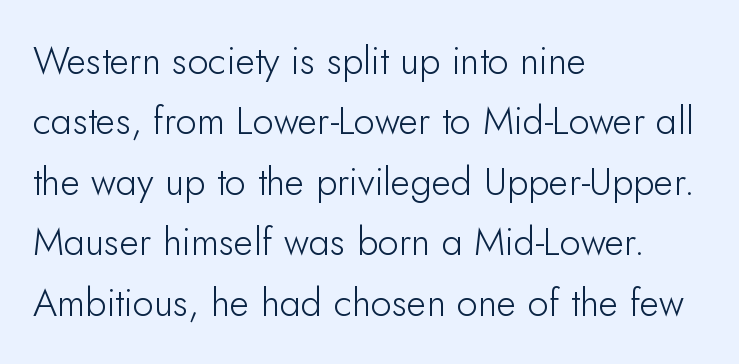
The image shows 38 px light sans-serif type, upright; set left-aligned, normal line spacing (1.59x), normal letter spacing, not underlined; low stroke contrast and a small x-height.
